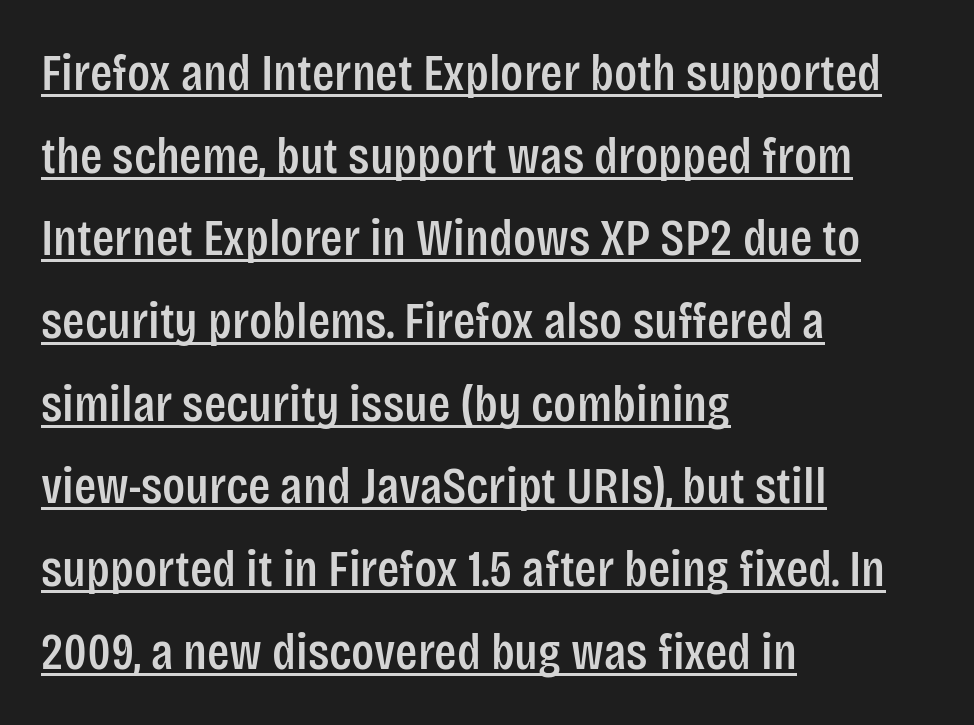
{"serif": "no", "italic": "no", "width": "condensed", "stroke_contrast": "low", "x_height": "large", "monospaced": "no", "underline": "yes", "align": "left", "line_spacing": "normal", "line_spacing_ratio": 1.59, "letter_spacing": "normal", "letter_spacing_em": 0.0, "glyph_px": 52}
